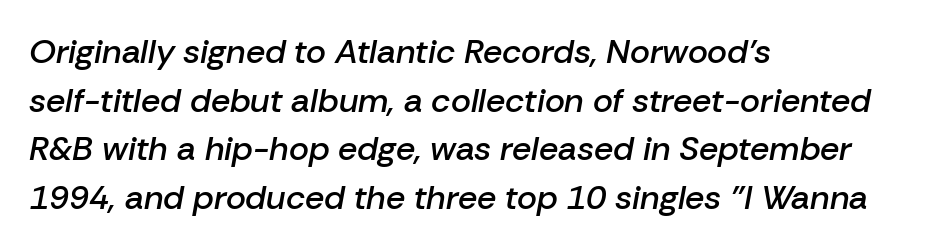
The image shows 34 px semibold type, italic (leaning right); set left-aligned, normal line spacing (1.43x), normal letter spacing, not underlined; low stroke contrast and a medium x-height.
